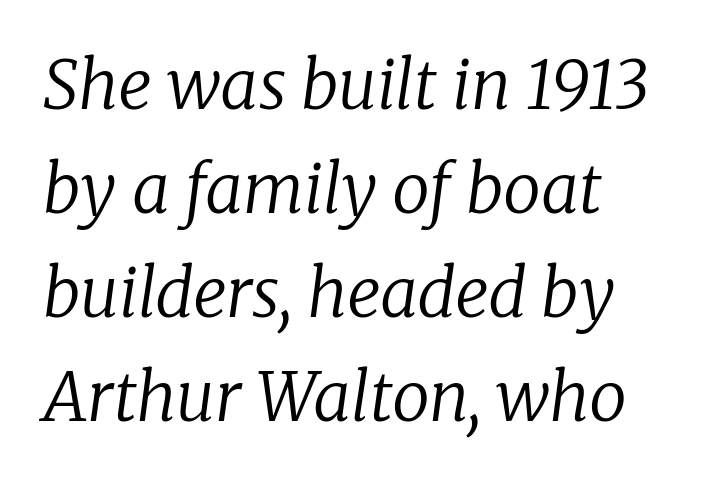
Q: Is the text bold? A: No.
Q: Is the text italic (slanted)? A: Yes, it leans right by about 8 degrees.
Q: Is the typeface a serif or a sans-serif typeface? A: Serif.
Q: Is the text underlined? A: No.
Q: How is the paragraph aligned? A: Left-aligned.
Q: Is the spacing between letters normal or unusually wide? A: Normal.
Q: Is the spacing between lines tight, normal or loose? A: Normal.
Q: Width (condensed, normal, or wide)? A: Normal.
Q: Stroke contrast? A: Low.
Q: x-height? A: Medium.
Q: Monospaced? A: No.
